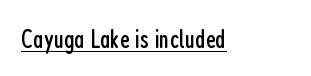
Vertical stems look standard width or narrower in stroke. This sample carries an underscore along the baseline area. Notice how the stems are strictly vertical — no italics here. Spacing between characters is what you'd get straight out of the box.
